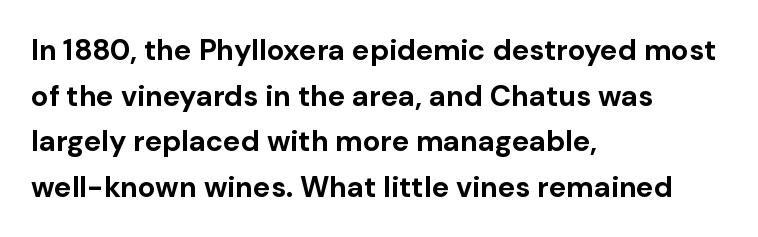
Just letters on the line, the space beneath them empty. Heavy-handed strokes throughout: this text is bold. The rendering keeps characters at their native spacing. The face used here is proportionally spaced, like ordinary book or web type. Reading down the column, the eye jumps a familiar distance to each next line. Line starts are locked; line ends wander.
